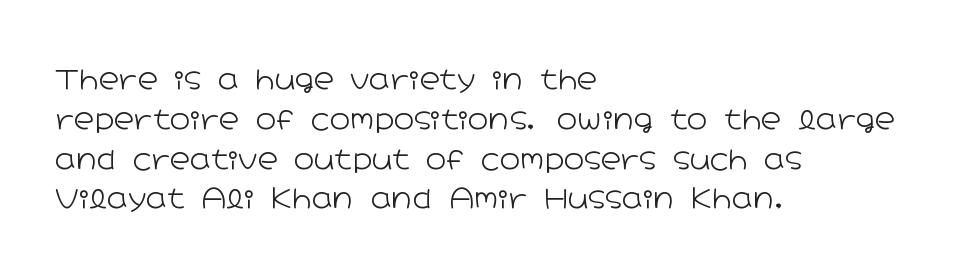
The face used here is rendered with its standard letterfit. No letter is thick-stroked: the sample isn't bold. The strip under each line holds only bare page. What kind of face is this? One without serifs — a sans. Every row of glyphs begins at an identical x-position on the left.
